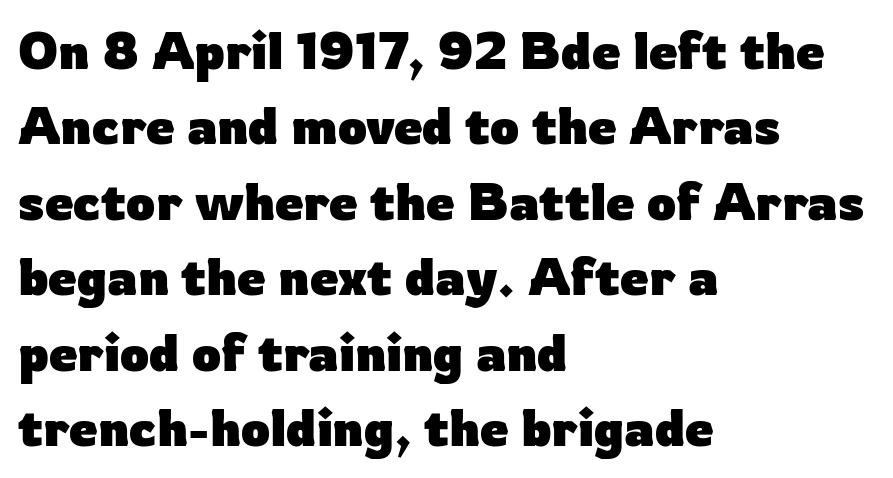
Q: Is the text bold? A: Yes.
Q: Is the text italic (slanted)? A: No, it is upright.
Q: Is the typeface a serif or a sans-serif typeface? A: Sans-serif.
Q: Is the text underlined? A: No.
Q: How is the paragraph aligned? A: Left-aligned.
Q: Is the spacing between letters normal or unusually wide? A: Normal.
Q: Is the spacing between lines tight, normal or loose? A: Normal.
Q: Width (condensed, normal, or wide)? A: Normal.
Q: Stroke contrast? A: Low.
Q: x-height? A: Medium.
Q: Monospaced? A: No.
